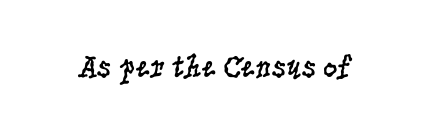
Compared with a typical body face, this is equally light or lighter still. The letters sit at their default tracking, neither squeezed nor spread. Has an underline been added? It has not. The passage shown is typeset with a serif family. Is this a fixed-width face? No — the glyphs have proportional, varying widths.
